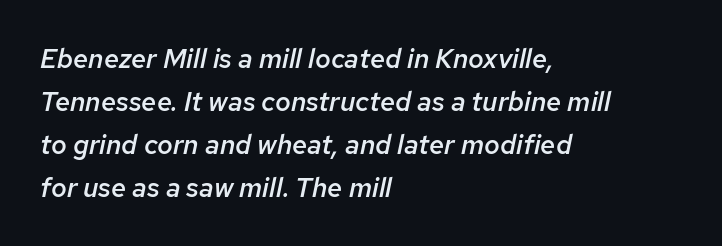
Q: Is the text bold? A: Semi-bold.
Q: Is the text italic (slanted)? A: Yes, it leans right by about 12 degrees.
Q: Is the text underlined? A: No.
Q: How is the paragraph aligned? A: Left-aligned.
Q: Is the spacing between letters normal or unusually wide? A: Normal.
Q: Is the spacing between lines tight, normal or loose? A: Normal.
